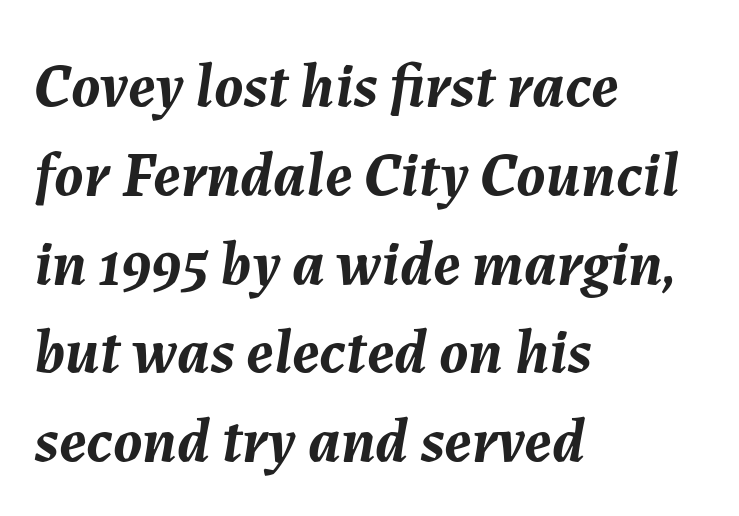
{"italic": "yes", "lean": "right", "slant_degrees": 7, "bold": "yes", "weight": "semibold", "width": "normal", "stroke_contrast": "medium", "x_height": "medium", "monospaced": "no", "underline": "no", "align": "left", "line_spacing": "normal", "line_spacing_ratio": 1.41, "letter_spacing": "normal", "letter_spacing_em": 0.0, "glyph_px": 63}
